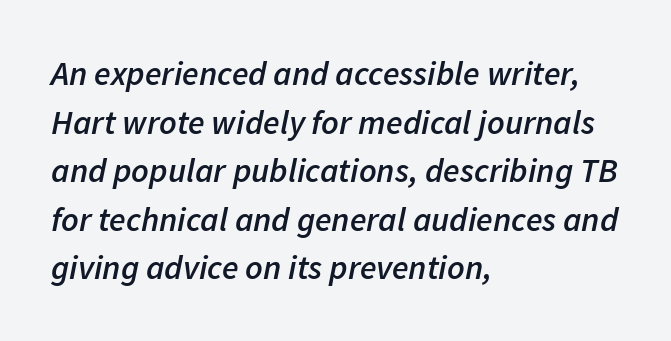
The image shows 34 px semibold type, italic (leaning right); set left-aligned, normal line spacing (1.43x), normal letter spacing, not underlined; low stroke contrast and a medium x-height.
